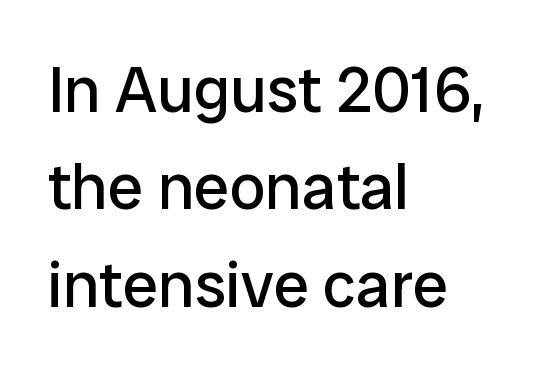
The image shows 64 px regular-weight sans-serif type, upright; set left-aligned, normal line spacing (1.52x), normal letter spacing, not underlined; low stroke contrast and a medium x-height.
